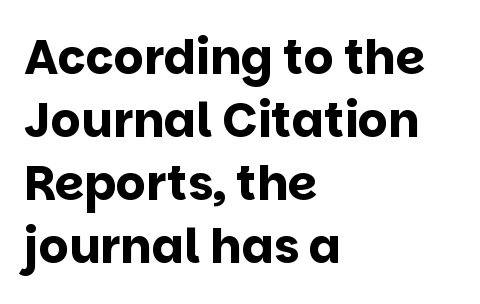
Q: Is the text bold? A: Yes.
Q: Is the text italic (slanted)? A: No, it is upright.
Q: Is the typeface a serif or a sans-serif typeface? A: Sans-serif.
Q: Is the text underlined? A: No.
Q: How is the paragraph aligned? A: Left-aligned.
Q: Is the spacing between letters normal or unusually wide? A: Normal.
Q: Is the spacing between lines tight, normal or loose? A: Normal.
Q: Width (condensed, normal, or wide)? A: Normal.
Q: Stroke contrast? A: Low.
Q: x-height? A: Large.
Q: Monospaced? A: No.
